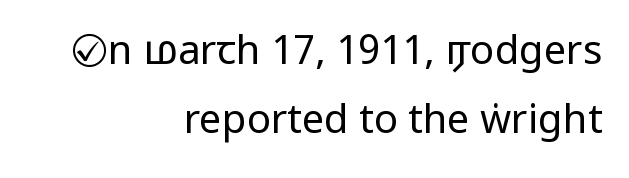
The tracking reads as untouched default to a designer's eye. These lines are set flush right with a ragged left edge. Underlining? Definitely not there. A typesetter would mark this as roman, not italic.
